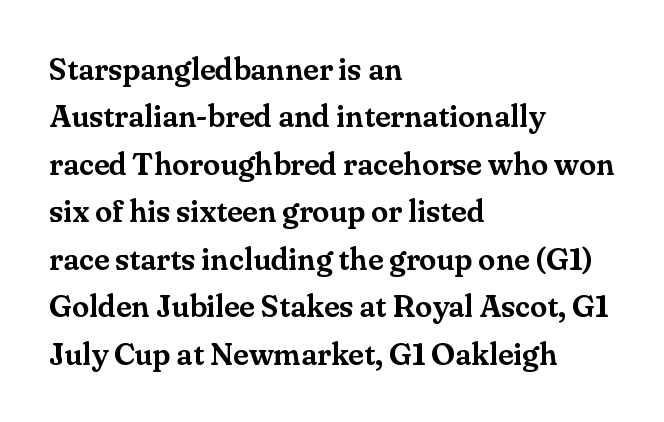
Q: Is the text italic (slanted)? A: No, it is upright.
Q: Is the typeface a serif or a sans-serif typeface? A: Serif.
Q: Is the text underlined? A: No.
Q: How is the paragraph aligned? A: Left-aligned.
Q: Is the spacing between letters normal or unusually wide? A: Normal.
Q: Is the spacing between lines tight, normal or loose? A: Normal.
Q: Width (condensed, normal, or wide)? A: Normal.
Q: Stroke contrast? A: Medium.
Q: x-height? A: Small.
Q: Monospaced? A: No.
